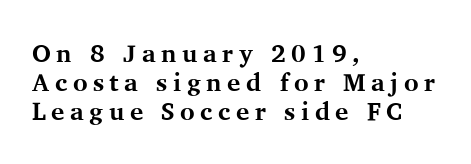
The image shows 25 px bold type, upright; set left-aligned, line spacing 1.17x, unusually wide letter spacing (+0.22 em), not underlined.
